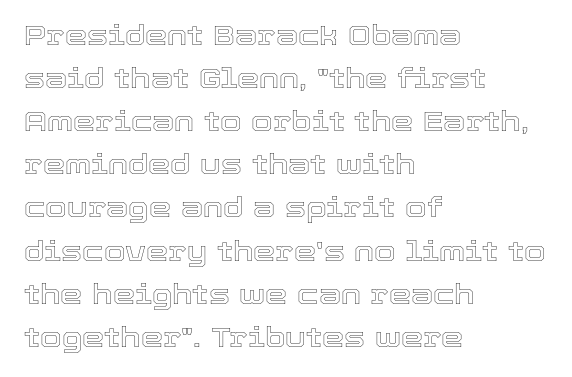
{"italic": "no", "width": "normal", "x_height": "medium", "monospaced": "no", "underline": "no", "align": "left", "line_spacing": "normal", "line_spacing_ratio": 1.54, "letter_spacing": "normal", "letter_spacing_em": 0.0, "glyph_px": 28}
